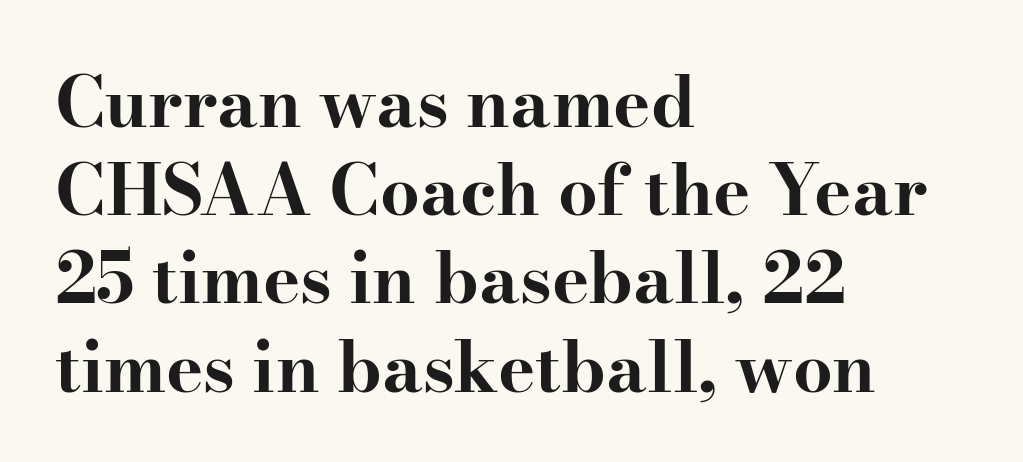
The sample has been set heavy, in full bold. A classic flush-left, rag-right setting is used for this passage. The specimen omits any rule beneath the text block's lines. Tracking here is standard; glyphs follow each other at the usual distance. You could not count columns in this text — the font is proportionally spaced.
